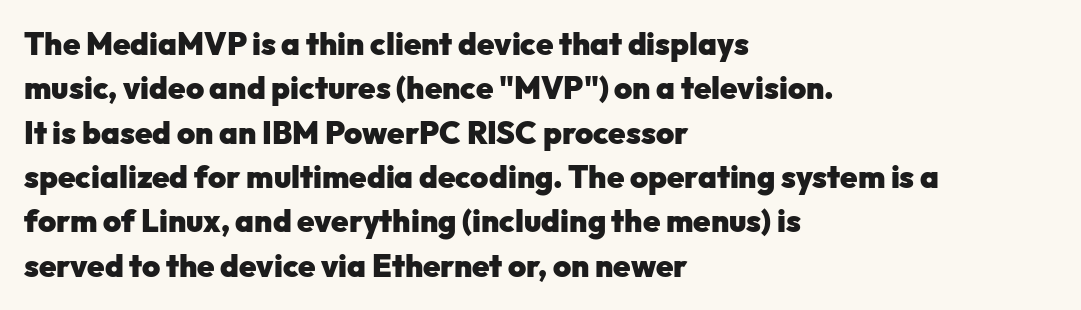
Q: Is the text bold? A: Yes.
Q: Is the text italic (slanted)? A: No, it is upright.
Q: Is the typeface a serif or a sans-serif typeface? A: Sans-serif.
Q: Is the text underlined? A: No.
Q: How is the paragraph aligned? A: Left-aligned.
Q: Is the spacing between letters normal or unusually wide? A: Normal.
Q: Is the spacing between lines tight, normal or loose? A: Normal.
Q: Width (condensed, normal, or wide)? A: Normal.
Q: Stroke contrast? A: Low.
Q: x-height? A: Medium.
Q: Monospaced? A: No.
